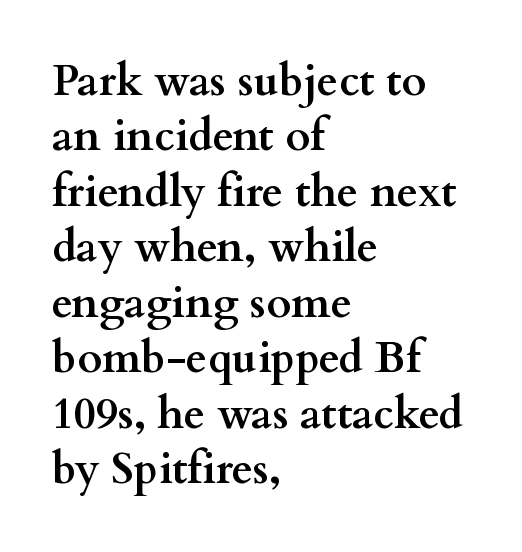
The image shows 43 px semibold, wide serif type, upright; set left-aligned, normal line spacing (1.29x), normal letter spacing, not underlined; medium stroke contrast and a small x-height.
